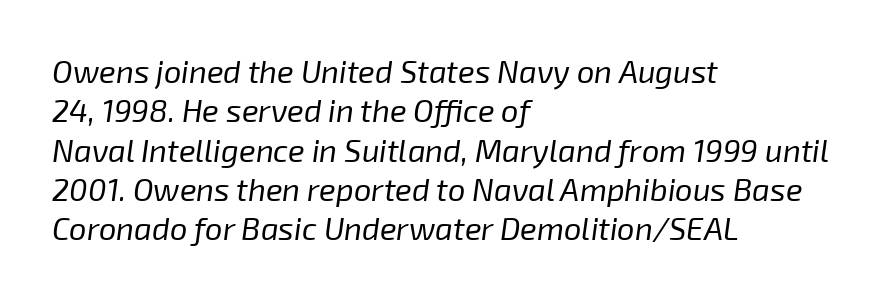
In terms of leading, this rendering sits right in the middle. The strip under each line holds only bare page. This is not heavy type; no bold has been used. Each letter keeps its own natural width here, so spacing adapts to shape.
